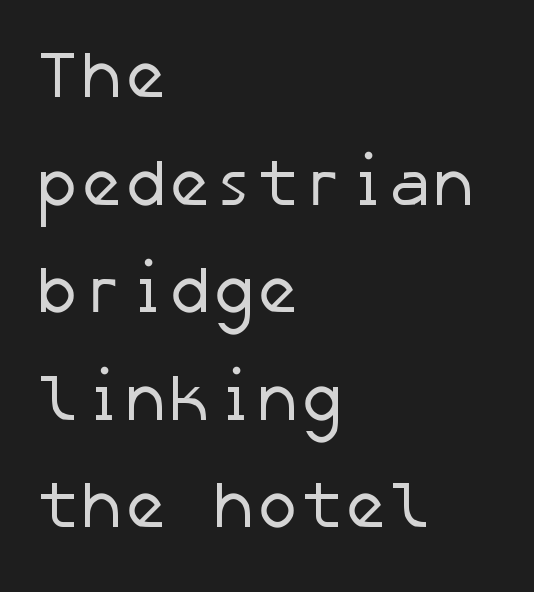
If you measured baseline to baseline, you'd find a middling distance. Nothing sits at the stroke ends, so this counts as sans-serif. Casual observation: everything's shoved over to the left. Has an underline been added? It has not.
